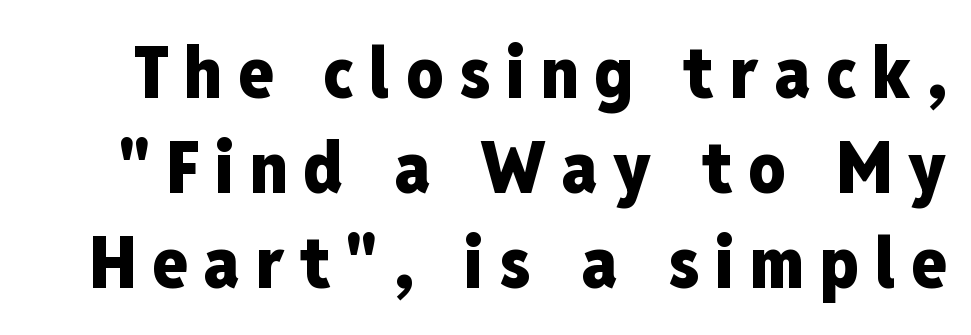
{"serif": "no", "italic": "no", "bold": "yes", "weight": "heavy", "width": "condensed", "stroke_contrast": "low", "x_height": "medium", "monospaced": "no", "underline": "no", "line_spacing": "normal", "line_spacing_ratio": 1.32, "letter_spacing": "wide", "letter_spacing_em": 0.22, "glyph_px": 72}
